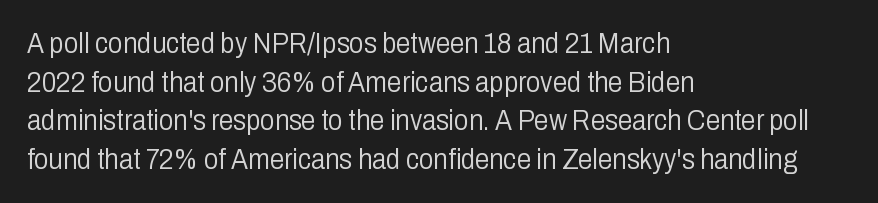
The image shows 29 px light, condensed sans-serif type, upright; set left-aligned, normal line spacing (1.33x), normal letter spacing, not underlined; low stroke contrast and a medium x-height.
